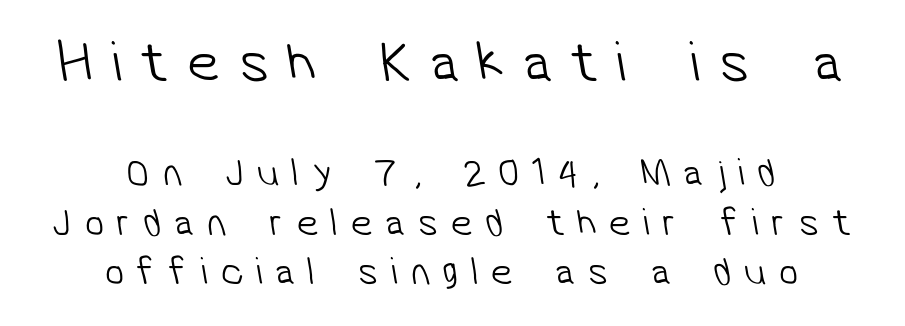
Q: Is the text bold? A: No.
Q: Is the typeface a serif or a sans-serif typeface? A: Sans-serif.
Q: Is the text underlined? A: No.
Q: How is the paragraph aligned? A: Centered.
Q: Is the spacing between letters normal or unusually wide? A: Unusually wide.
Q: Is the spacing between lines tight, normal or loose? A: Normal.
Q: Which block of text is set in a larger size, the first (top) or the second (bottom)? A: The first (top) one.
Q: Width (condensed, normal, or wide)? A: Normal.
Q: Stroke contrast? A: Low.
Q: x-height? A: Medium.
Q: Monospaced? A: No.
